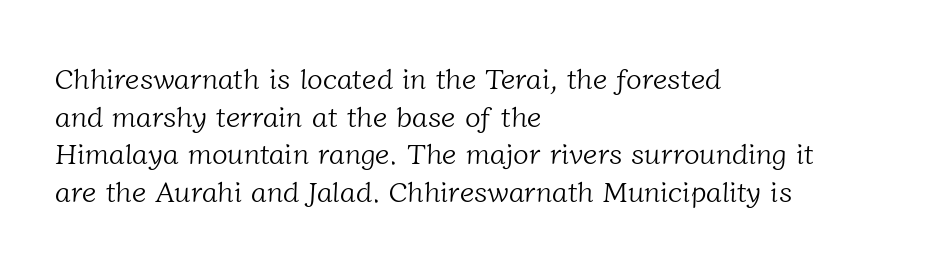
Q: Is the text bold? A: No.
Q: Is the typeface a serif or a sans-serif typeface? A: Serif.
Q: Is the text underlined? A: No.
Q: How is the paragraph aligned? A: Left-aligned.
Q: Is the spacing between letters normal or unusually wide? A: Normal.
Q: Is the spacing between lines tight, normal or loose? A: Normal.
Q: Width (condensed, normal, or wide)? A: Normal.
Q: Stroke contrast? A: Low.
Q: x-height? A: Medium.
Q: Monospaced? A: No.
